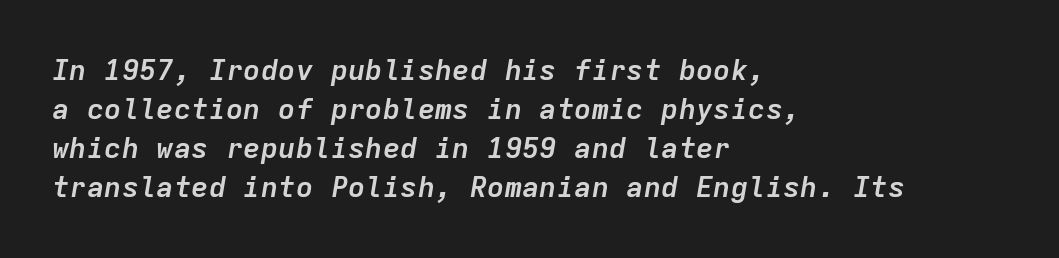
Q: Is the text bold? A: Yes.
Q: Is the text italic (slanted)? A: Yes, it leans right by about 9 degrees.
Q: Is the text underlined? A: No.
Q: How is the paragraph aligned? A: Left-aligned.
Q: Is the spacing between letters normal or unusually wide? A: Normal.
Q: Is the spacing between lines tight, normal or loose? A: Normal.
Q: Width (condensed, normal, or wide)? A: Normal.
Q: Stroke contrast? A: Low.
Q: x-height? A: Medium.
Q: Monospaced? A: Yes.
